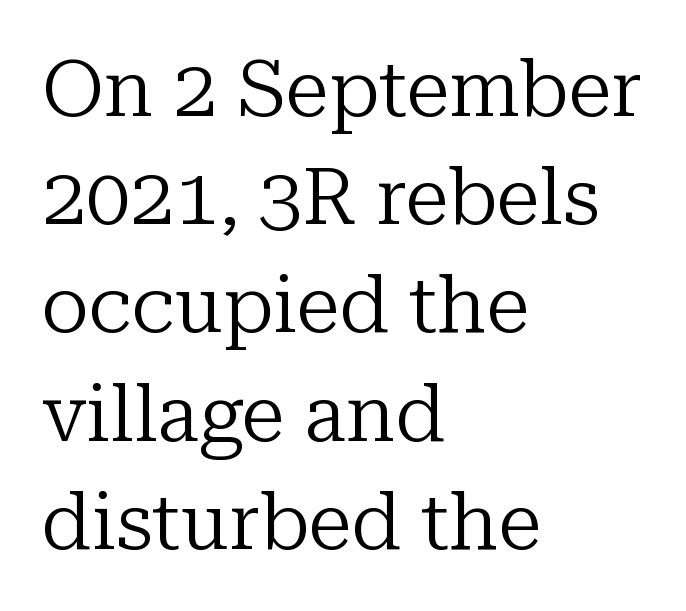
The image shows 79 px regular-weight serif type, upright; set left-aligned, normal line spacing (1.37x), normal letter spacing, not underlined; low stroke contrast and a medium x-height.
